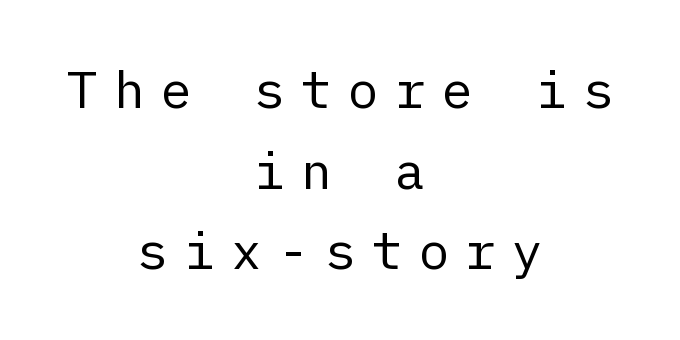
The image shows 51 px regular-weight sans-serif type, upright; set centered, normal line spacing (1.58x), unusually wide letter spacing (+0.32 em), not underlined; low stroke contrast and a medium x-height.
